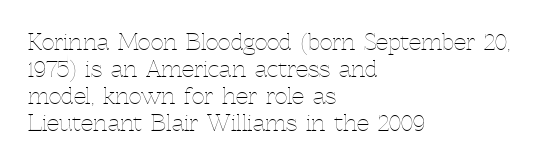
Q: Is the text bold? A: No.
Q: Is the text italic (slanted)? A: No, it is upright.
Q: Is the text underlined? A: No.
Q: How is the paragraph aligned? A: Left-aligned.
Q: Is the spacing between letters normal or unusually wide? A: Normal.
